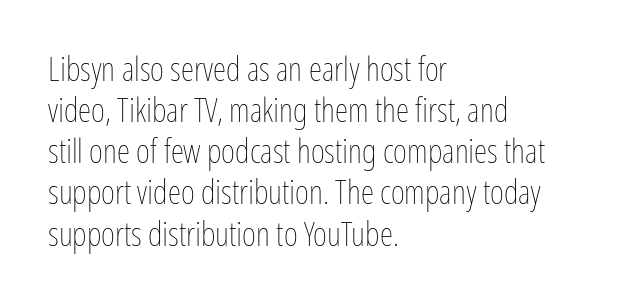
Q: Is the text bold? A: No.
Q: Is the text italic (slanted)? A: No, it is upright.
Q: Is the text underlined? A: No.
Q: How is the paragraph aligned? A: Left-aligned.
Q: Is the spacing between letters normal or unusually wide? A: Normal.
Q: Width (condensed, normal, or wide)? A: Condensed.
Q: Stroke contrast? A: Low.
Q: x-height? A: Medium.
Q: Monospaced? A: No.
